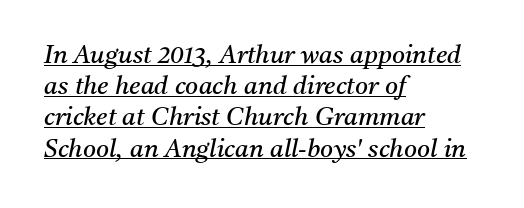
Q: Is the text bold? A: No.
Q: Is the text italic (slanted)? A: Yes, it leans right by about 11 degrees.
Q: Is the text underlined? A: Yes.
Q: How is the paragraph aligned? A: Left-aligned.
Q: Is the spacing between letters normal or unusually wide? A: Normal.
Q: Is the spacing between lines tight, normal or loose? A: Normal.
